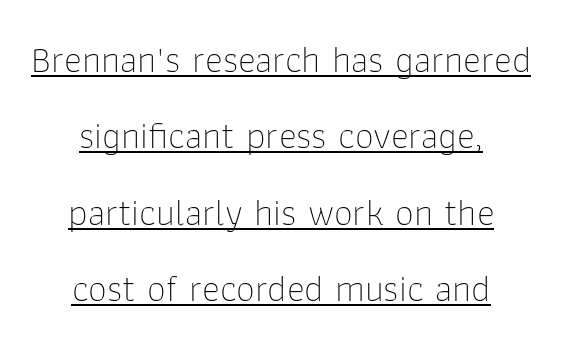
{"serif": "no", "italic": "no", "bold": "no", "weight": "thin", "width": "normal", "stroke_contrast": "low", "x_height": "medium", "monospaced": "no", "underline": "yes", "align": "center", "line_spacing": "loose", "line_spacing_ratio": 2.01, "letter_spacing": "normal", "letter_spacing_em": 0.0, "glyph_px": 38}
